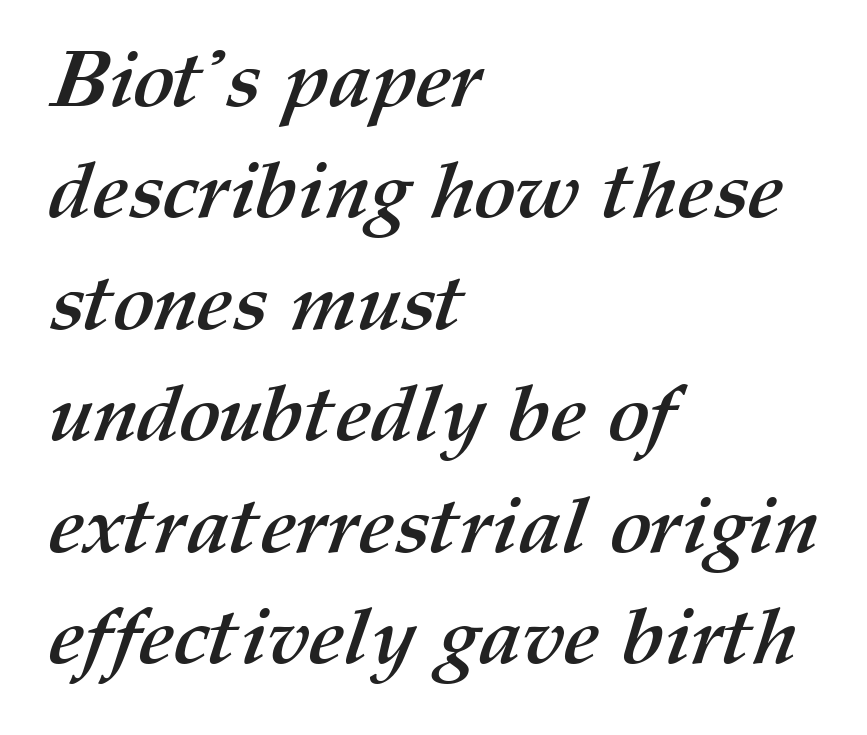
Q: Is the text bold? A: Yes.
Q: Is the text underlined? A: No.
Q: How is the paragraph aligned? A: Left-aligned.
Q: Is the spacing between letters normal or unusually wide? A: Normal.
Q: Is the spacing between lines tight, normal or loose? A: Normal.
Q: Width (condensed, normal, or wide)? A: Normal.
Q: Stroke contrast? A: Medium.
Q: x-height? A: Medium.
Q: Monospaced? A: No.
